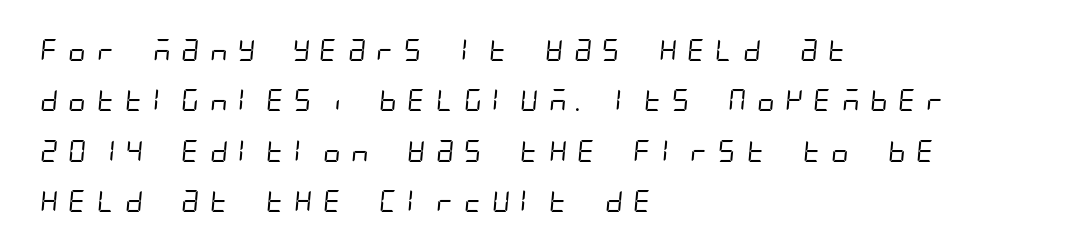
{"bold": "no", "underline": "no", "align": "left", "line_spacing": "loose", "line_spacing_ratio": 2.29, "letter_spacing": "wide", "letter_spacing_em": 0.34, "glyph_px": 22}
